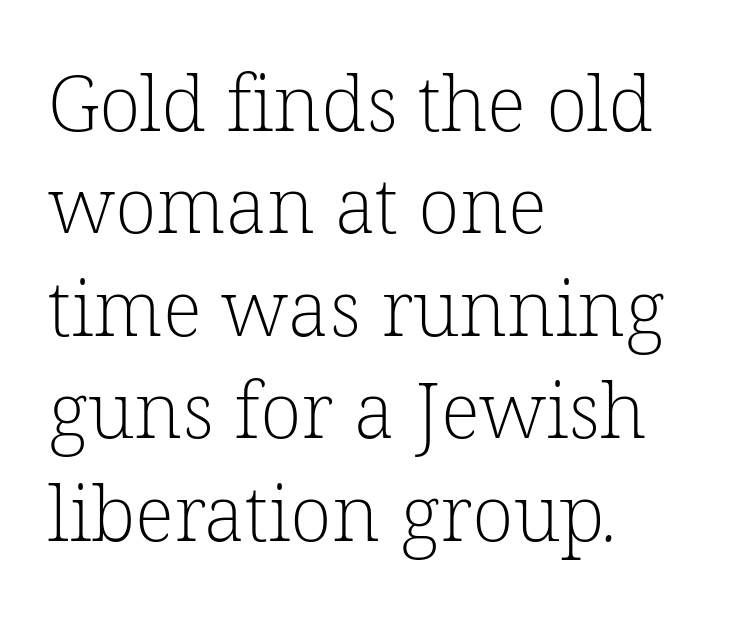
The passage shown is typeset with a serif family. These lines stack with their left ends in a neat column. Summary of weight: not heavy and not bold. A normal amount of white space separates one row of letters from the next.
